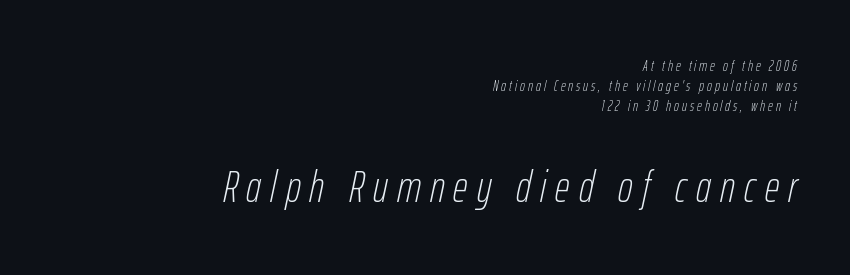
{"italic": "yes", "lean": "right", "slant_degrees": 12, "bold": "no", "weight": "thin", "width": "condensed", "stroke_contrast": "low", "x_height": "medium", "monospaced": "no", "underline": "no", "align": "right", "line_spacing": "normal", "line_spacing_ratio": 1.35, "letter_spacing": "wide", "letter_spacing_em": 0.2, "larger_block": "second", "size_ratio": 3.0, "glyph_px": 45}
